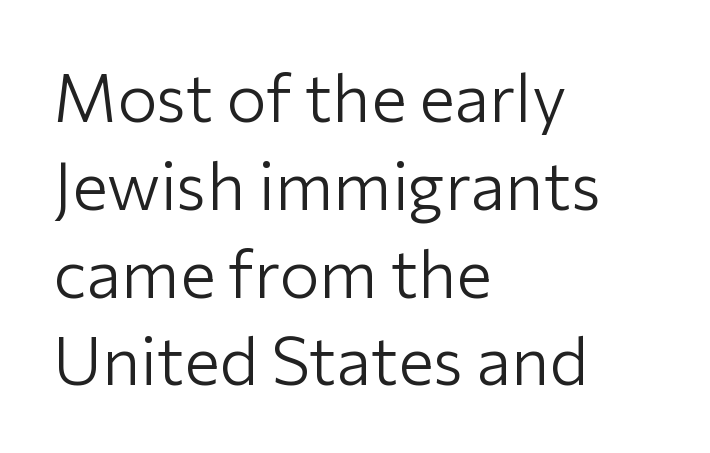
Q: Is the text bold? A: No.
Q: Is the text italic (slanted)? A: No, it is upright.
Q: Is the typeface a serif or a sans-serif typeface? A: Sans-serif.
Q: Is the text underlined? A: No.
Q: How is the paragraph aligned? A: Left-aligned.
Q: Is the spacing between letters normal or unusually wide? A: Normal.
Q: Is the spacing between lines tight, normal or loose? A: Normal.
Q: Width (condensed, normal, or wide)? A: Normal.
Q: Stroke contrast? A: Low.
Q: x-height? A: Medium.
Q: Monospaced? A: No.
